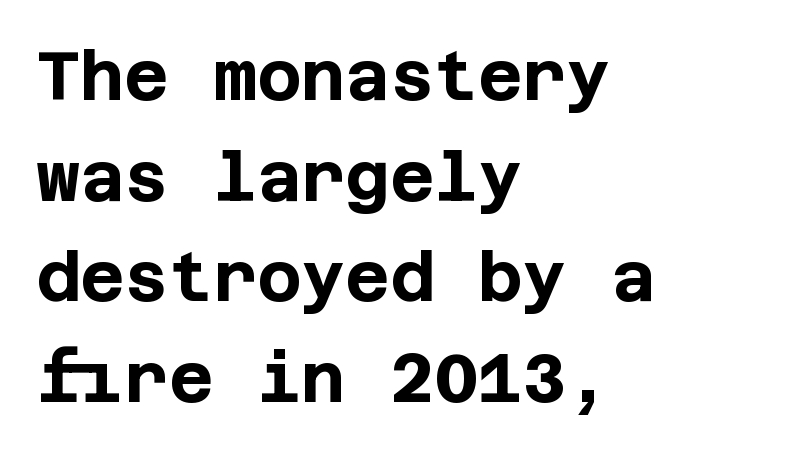
Clear beneath every line of the passage. The letterforms sit shoulder to shoulder at normal distance. A typesetter would call this leading conventional body-copy spacing. The lines in this sample share a left origin and differ only in where they stop.
